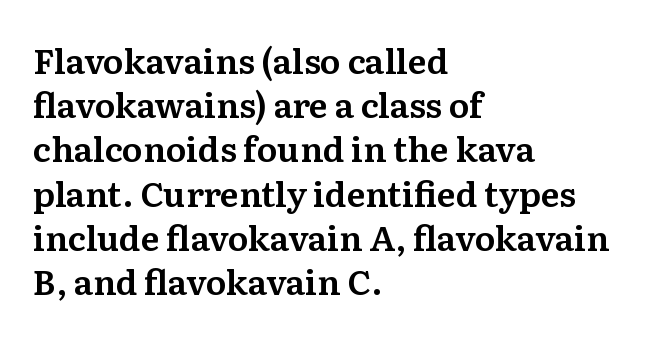
Q: Is the text italic (slanted)? A: No, it is upright.
Q: Is the typeface a serif or a sans-serif typeface? A: Serif.
Q: Is the text underlined? A: No.
Q: How is the paragraph aligned? A: Left-aligned.
Q: Is the spacing between letters normal or unusually wide? A: Normal.
Q: Is the spacing between lines tight, normal or loose? A: Normal.
Q: Width (condensed, normal, or wide)? A: Normal.
Q: Stroke contrast? A: Medium.
Q: x-height? A: Medium.
Q: Monospaced? A: No.
